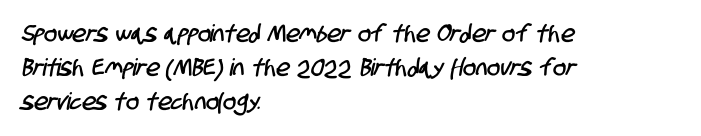
Successive baselines arrive at the customary interval. Caption: multi-line text, flush left, ragged right. Honestly, there is no underline to notice here at all. Letter spacing: default.
